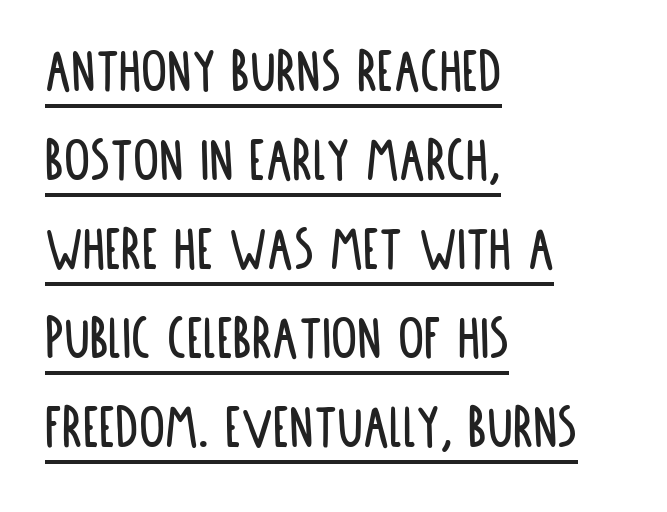
Notice how descenders clear the ascenders below comfortably — that's standard leading. The rendering uses natural spacing where letterforms have individual widths. Teacher's note: observe the even left margin — that is flush-left alignment. You can see a thin bar hugging the bottom of the glyphs. The rendering keeps characters at their native spacing. Ascenders rise straight up at ninety degrees.
